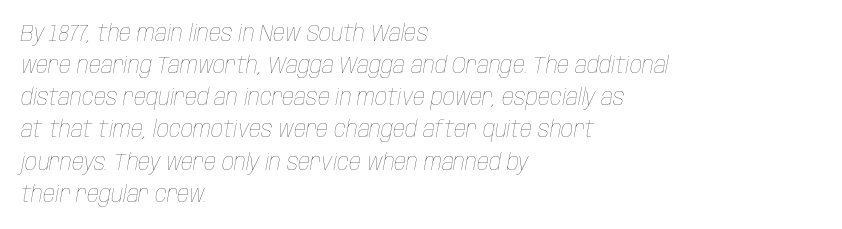
The image shows 24 px text type, italic (leaning right); set left-aligned, normal line spacing (1.34x), normal letter spacing, not underlined.
